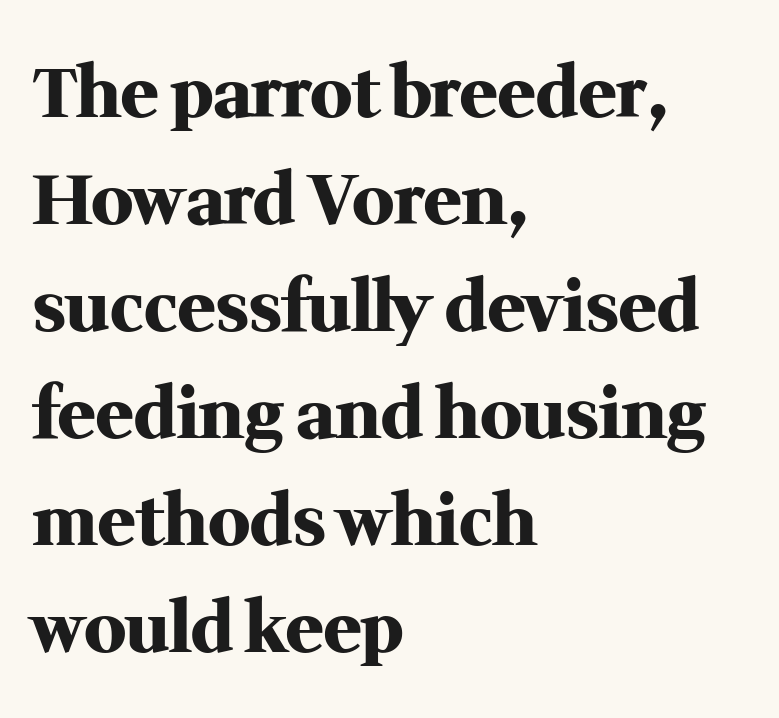
The image shows 70 px heavy serif type, upright; set left-aligned, normal line spacing (1.53x), normal letter spacing, not underlined; medium stroke contrast and a medium x-height.
